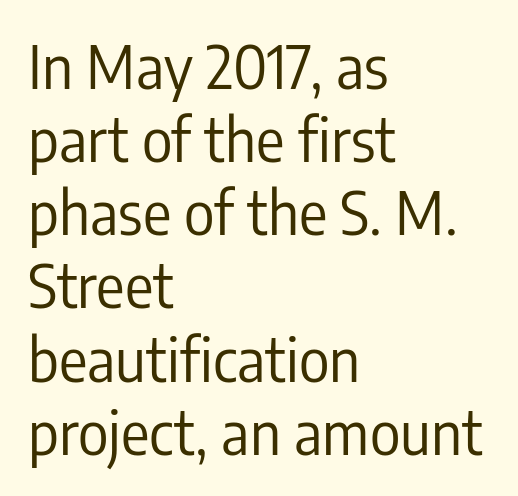
This rendering employs a face without finishing strokes, i.e., a sans-serif. A roman cut, with each character standing at attention. You could call the tracking neutral — neither tight nor loose. The area under the type is left untouched. Note the varied advance widths — an 'i' is clearly narrower than an 'm'. If you drew a ruler down the left edge, every line would touch it.
